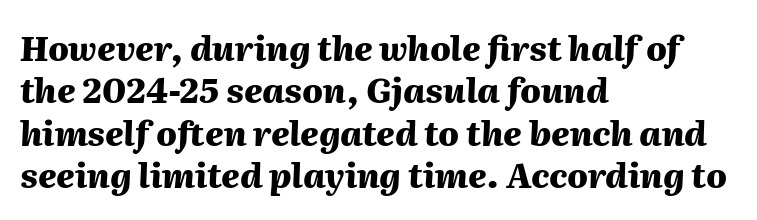
{"italic": "yes", "lean": "right", "slant_degrees": 2, "bold": "yes", "weight": "heavy", "width": "normal", "stroke_contrast": "medium", "x_height": "medium", "monospaced": "no", "underline": "no", "align": "left", "line_spacing": "normal", "line_spacing_ratio": 1.25, "letter_spacing": "normal", "letter_spacing_em": 0.0, "glyph_px": 34}
